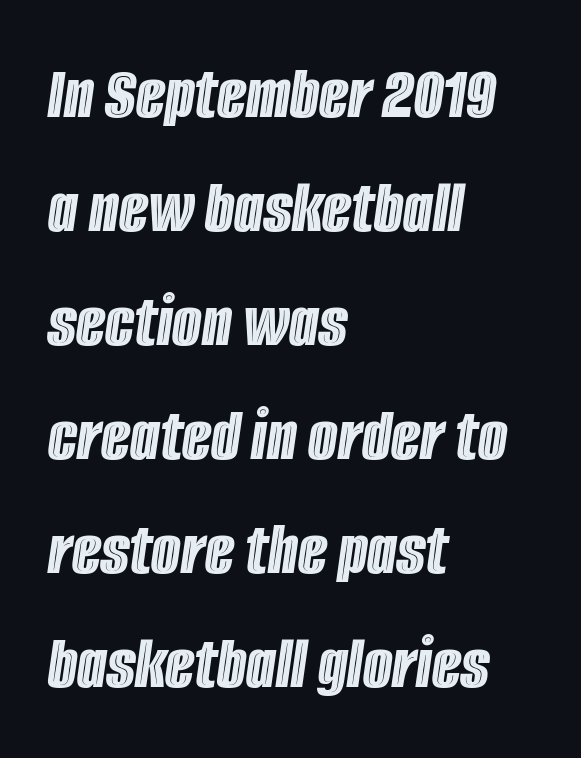
Tracking here is standard; glyphs follow each other at the usual distance. Vertical spacing — default. Here the designer chose a conventional face with non-uniform glyph widths. This sample is left-justified, so line endings fall wherever the words run out.
